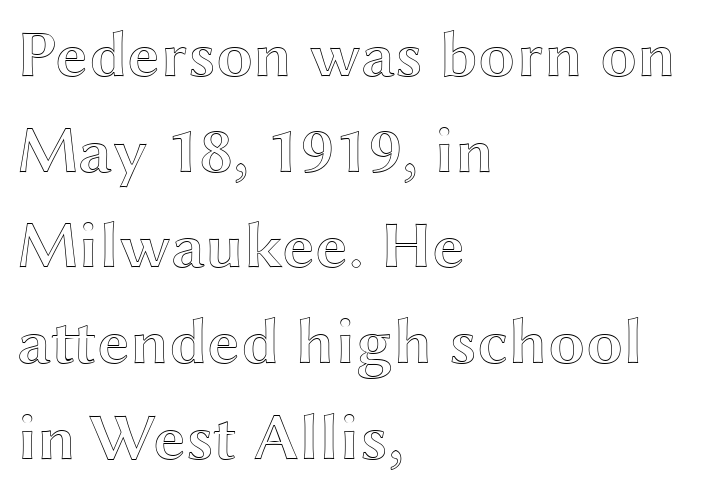
No word sits above an underline. Spacing verdict: proportional, widths tailored to each character. Alignment: flush left. The lettering stays uniformly vertical, giving the passage a roman look.
